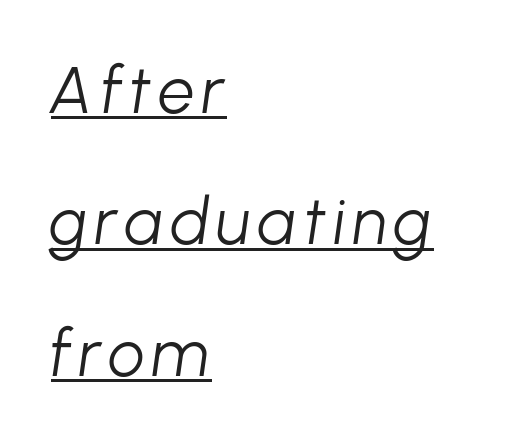
{"italic": "yes", "lean": "right", "slant_degrees": 8, "bold": "no", "weight": "light", "width": "normal", "stroke_contrast": "low", "x_height": "medium", "monospaced": "no", "underline": "yes", "align": "left", "line_spacing": "loose", "line_spacing_ratio": 2.02, "glyph_px": 65}
